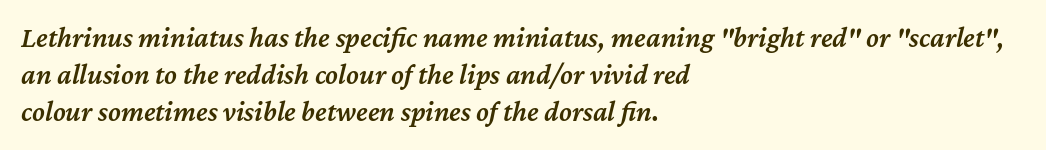
Only glyphs here, with clear space below each row. Compared with ordinary roman type, these characters are visibly tilted. A typesetter would call this zero additional tracking. The rendering uses a moderate line-height, typical for paragraphs. These words are printed semibold, heavier than regular yet not bold.
